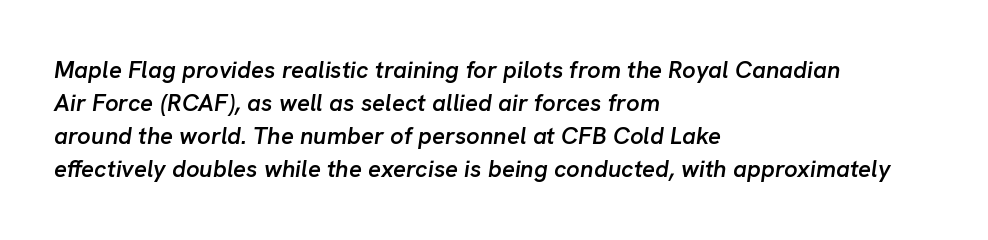
{"italic": "yes", "lean": "right", "slant_degrees": 8, "bold": "semi", "underline": "no", "align": "left", "line_spacing": "normal", "line_spacing_ratio": 1.38, "letter_spacing": "normal", "letter_spacing_em": 0.0, "glyph_px": 24}
